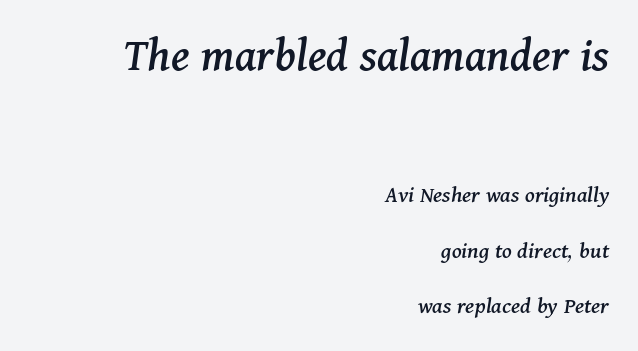
Q: Is the text italic (slanted)? A: Yes, it leans right by about 11 degrees.
Q: Is the typeface a serif or a sans-serif typeface? A: Serif.
Q: Is the text underlined? A: No.
Q: How is the paragraph aligned? A: Right-aligned.
Q: Is the spacing between letters normal or unusually wide? A: Normal.
Q: Is the spacing between lines tight, normal or loose? A: Loose.
Q: Which block of text is set in a larger size, the first (top) or the second (bottom)? A: The first (top) one.
Q: Width (condensed, normal, or wide)? A: Normal.
Q: Stroke contrast? A: Medium.
Q: x-height? A: Medium.
Q: Monospaced? A: No.
